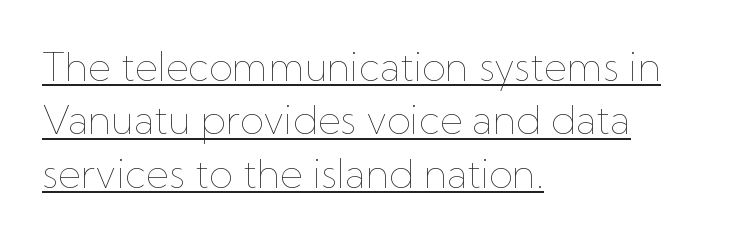
{"italic": "no", "bold": "no", "weight": "thin", "width": "normal", "stroke_contrast": "low", "x_height": "medium", "monospaced": "no", "underline": "yes", "align": "left", "line_spacing": "normal", "line_spacing_ratio": 1.37, "letter_spacing": "normal", "letter_spacing_em": 0.0, "glyph_px": 39}
